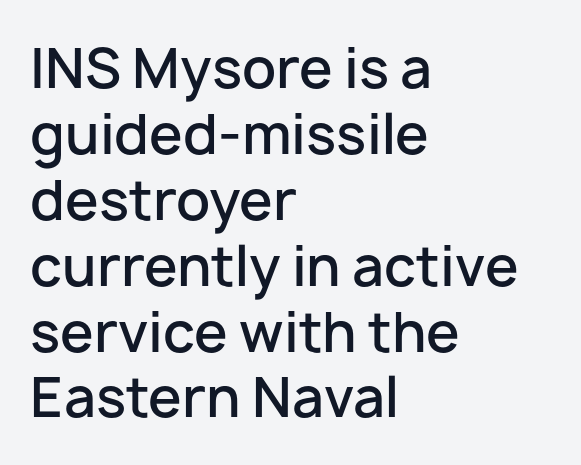
{"serif": "no", "italic": "no", "bold": "semi", "weight": "semibold", "width": "normal", "stroke_contrast": "low", "x_height": "medium", "monospaced": "no", "underline": "no", "align": "left", "line_spacing_ratio": 1.22, "letter_spacing": "normal", "letter_spacing_em": 0.0, "glyph_px": 54}
